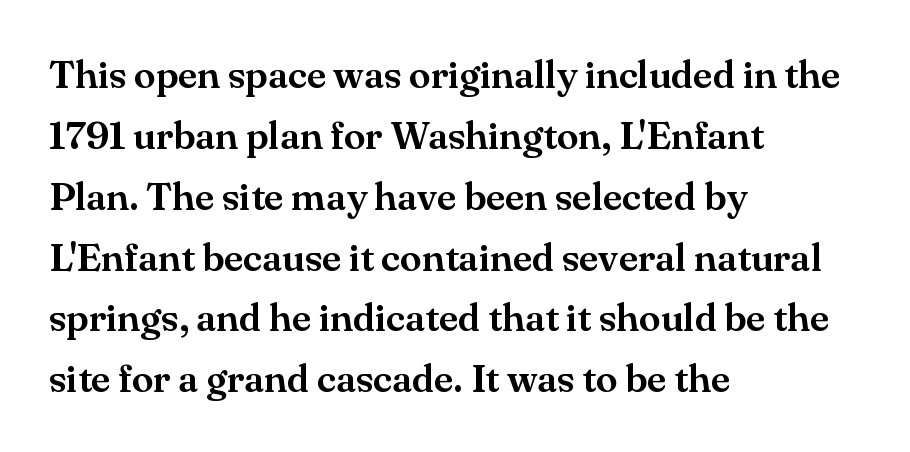
Q: Is the text italic (slanted)? A: No, it is upright.
Q: Is the typeface a serif or a sans-serif typeface? A: Serif.
Q: Is the text underlined? A: No.
Q: How is the paragraph aligned? A: Left-aligned.
Q: Is the spacing between letters normal or unusually wide? A: Normal.
Q: Is the spacing between lines tight, normal or loose? A: Normal.
Q: Width (condensed, normal, or wide)? A: Normal.
Q: Stroke contrast? A: Medium.
Q: x-height? A: Small.
Q: Monospaced? A: No.
